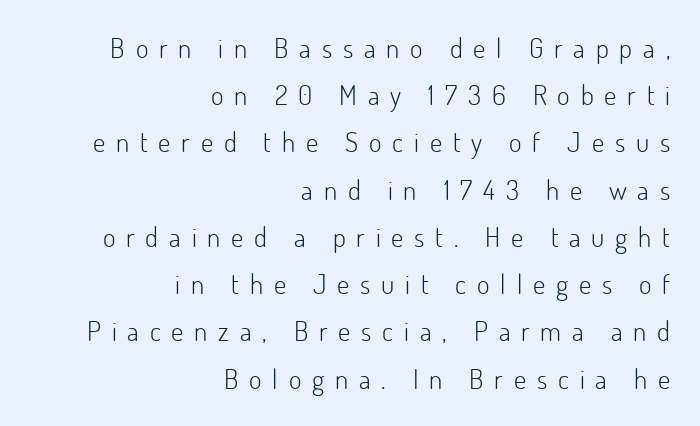
{"italic": "no", "bold": "no", "underline": "no", "align": "right", "line_spacing_ratio": 1.75, "letter_spacing": "wide", "letter_spacing_em": 0.4, "glyph_px": 27}
